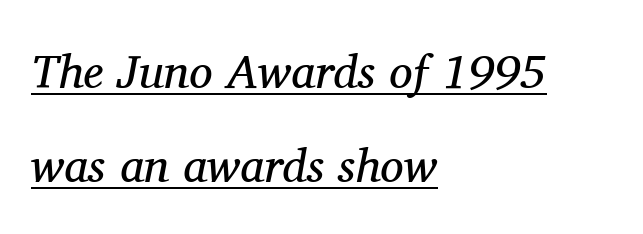
{"serif": "yes", "italic": "yes", "lean": "right", "slant_degrees": 11, "bold": "no", "weight": "regular", "width": "normal", "stroke_contrast": "medium", "x_height": "medium", "monospaced": "no", "underline": "yes", "align": "left", "line_spacing": "loose", "line_spacing_ratio": 2.0, "letter_spacing": "normal", "letter_spacing_em": 0.0, "glyph_px": 47}
